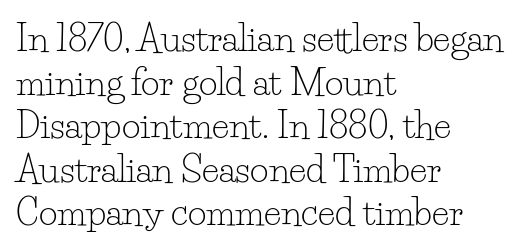
Q: Is the text bold? A: No.
Q: Is the text italic (slanted)? A: No, it is upright.
Q: Is the typeface a serif or a sans-serif typeface? A: Serif.
Q: Is the text underlined? A: No.
Q: How is the paragraph aligned? A: Left-aligned.
Q: Is the spacing between letters normal or unusually wide? A: Normal.
Q: Width (condensed, normal, or wide)? A: Normal.
Q: Stroke contrast? A: Low.
Q: x-height? A: Small.
Q: Monospaced? A: No.
